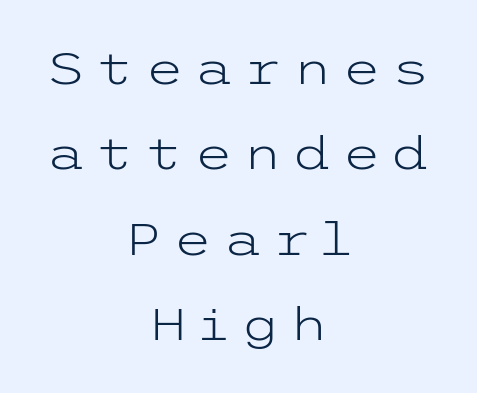
Q: Is the text bold? A: No.
Q: Is the text italic (slanted)? A: No, it is upright.
Q: Is the typeface a serif or a sans-serif typeface? A: Sans-serif.
Q: Is the text underlined? A: No.
Q: How is the paragraph aligned? A: Centered.
Q: Is the spacing between letters normal or unusually wide? A: Unusually wide.
Q: Is the spacing between lines tight, normal or loose? A: Loose.
Q: Width (condensed, normal, or wide)? A: Wide.
Q: Stroke contrast? A: Low.
Q: x-height? A: Medium.
